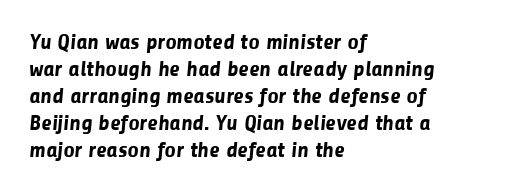
The image shows 22 px bold type; set left-aligned, line spacing 1.23x, normal letter spacing, not underlined.
